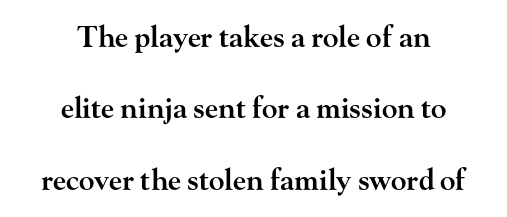
Students, observe: this is what heavily led, spacious text looks like. Regarding serifs, this sample has them. Bold? Not quite — semibold, heavier than regular but stopping short. This rendering features lettering with no underline. The rendering positions every line midway between the sides. The letters advance in unequal steps, a hallmark of proportional type.
